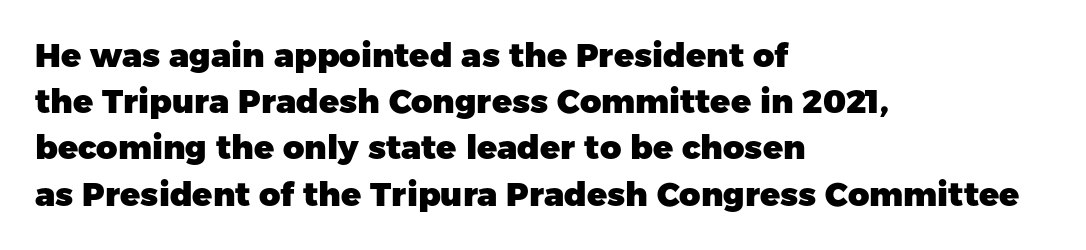
In terms of posture, this sample is upright. What stands out about the letter spacing? Nothing — it is the standard amount. Each glyph is drawn with heavy, bold strokes. Vertical spacing — default. Honestly, there is no underline to notice here at all. A typesetter would call this proportional, since set widths differ per character.
